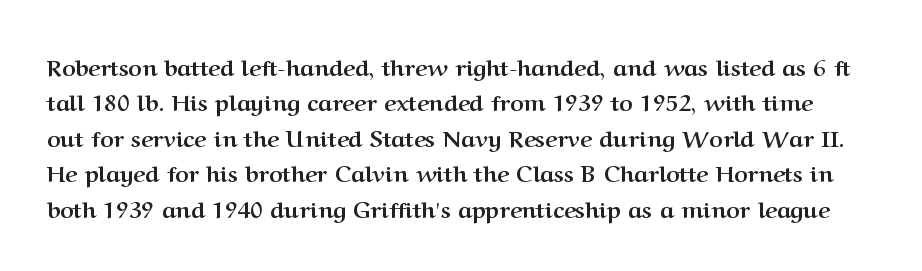
Q: Is the text bold? A: Yes.
Q: Is the text italic (slanted)? A: No, it is upright.
Q: Is the text underlined? A: No.
Q: Is the spacing between letters normal or unusually wide? A: Normal.
Q: Is the spacing between lines tight, normal or loose? A: Normal.
